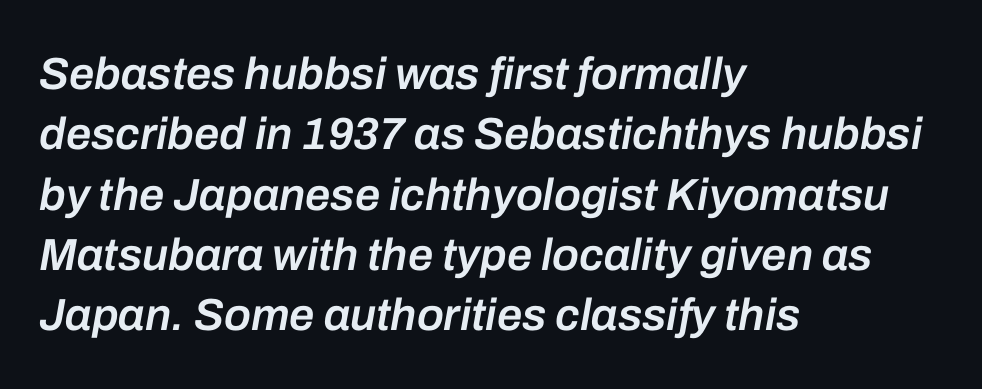
Has an underline been added? It has not. The letters sit at their default tracking, neither squeezed nor spread. Compared with typical paragraphs, the rows here are spaced about the same. A typesetter would mark this as italic. Leftover space on each line is placed entirely after the last word.
